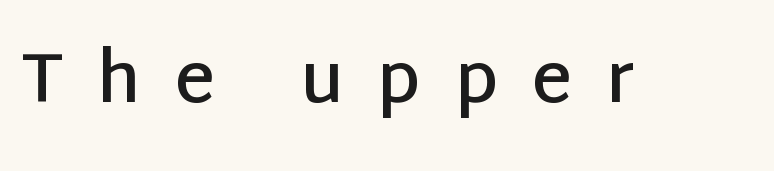
The image shows 70 px semibold sans-serif type, upright; set unusually wide letter spacing (+0.48 em), not underlined; low stroke contrast and a large x-height.
